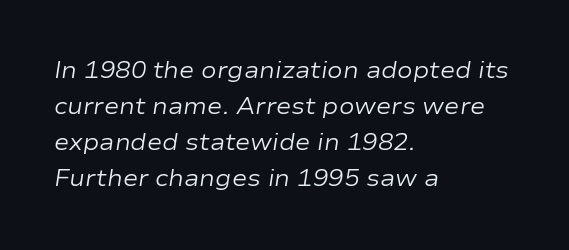
{"italic": "yes", "lean": "right", "slant_degrees": 9, "bold": "no", "underline": "no", "align": "left", "line_spacing": "normal", "line_spacing_ratio": 1.57, "letter_spacing": "normal", "letter_spacing_em": 0.0, "glyph_px": 23}
